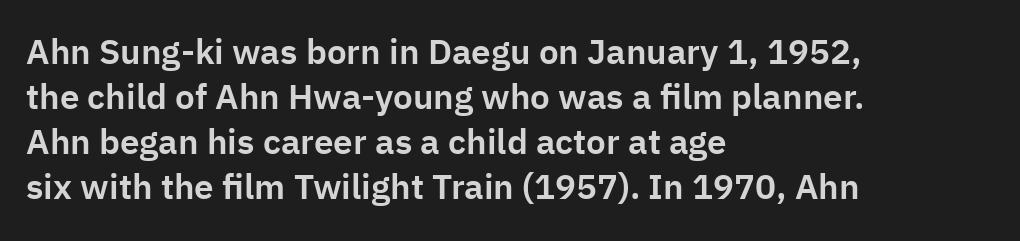
The image shows 35 px sans-serif type, upright; set left-aligned, normal line spacing (1.29x), normal letter spacing, not underlined; low stroke contrast and a medium x-height.
